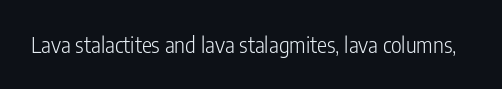
{"italic": "no", "bold": "no", "underline": "no", "letter_spacing": "normal", "letter_spacing_em": 0.0, "glyph_px": 21}
